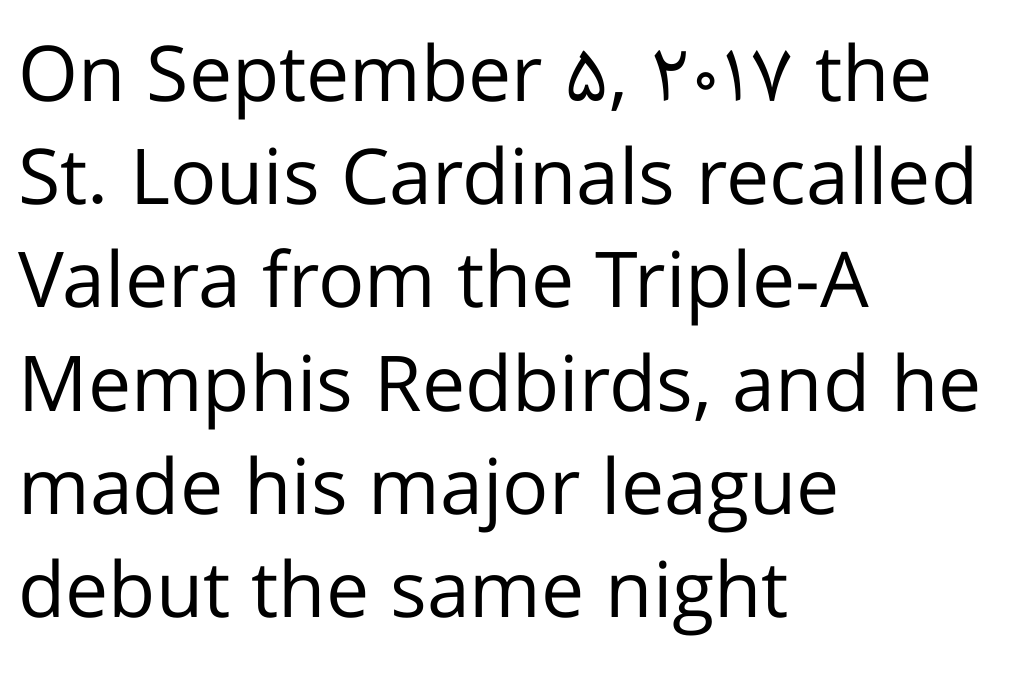
The image shows 77 px regular-weight sans-serif type, upright; set left-aligned, normal line spacing (1.34x), normal letter spacing, not underlined; low stroke contrast and a medium x-height.
